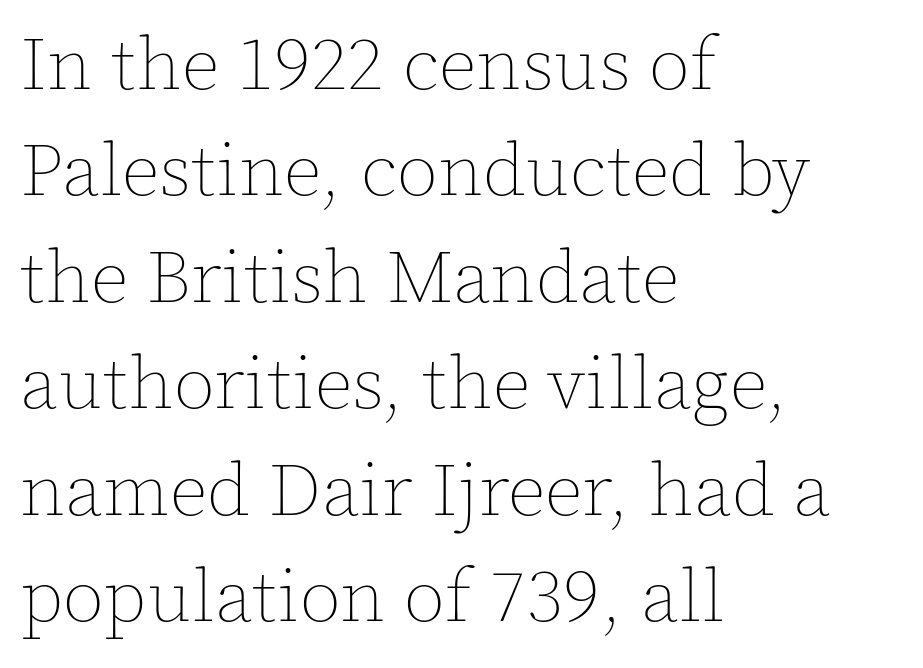
The setting favours the left margin, as ordinary paragraphs usually do. Honestly, the row spacing looks completely unremarkable. The specimen reads as upright at a glance. The passage shown is not bold in any degree. The specimen omits any rule beneath the text block's lines. A typesetter would call this zero additional tracking.
